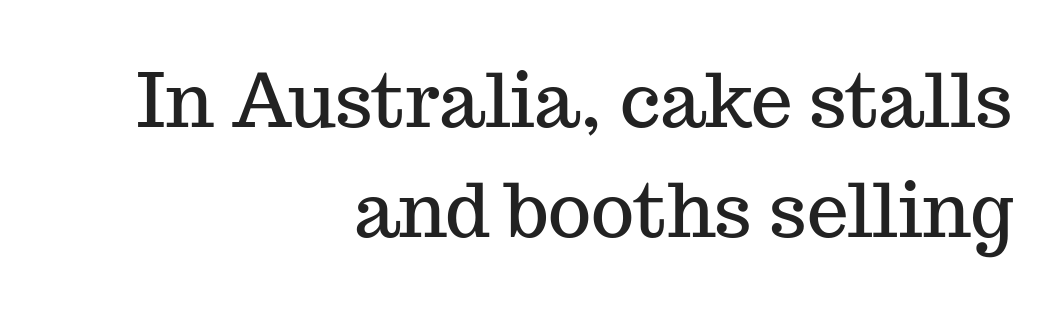
Does the copy run flush right? Yes — the right margin is perfectly even. Varying glyph widths throughout — classic text-font behaviour. Does the type have serifs? Yes, each stem ends in a small foot. Check under the words: just untouched page.
